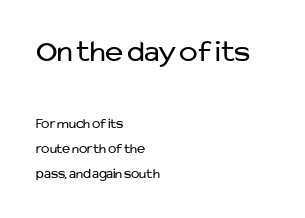
{"serif": "no", "italic": "no", "bold": "no", "weight": "regular", "width": "normal", "stroke_contrast": "low", "x_height": "medium", "monospaced": "no", "underline": "no", "align": "left", "line_spacing_ratio": 1.79, "letter_spacing": "normal", "letter_spacing_em": 0.0, "larger_block": "first", "size_ratio": 2.21, "glyph_px": 31}
